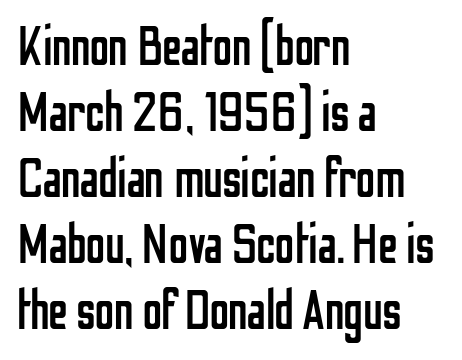
The image shows 55 px regular-weight, condensed sans-serif type, upright; set left-aligned, line spacing 1.2x, normal letter spacing, not underlined; low stroke contrast and a medium x-height.
